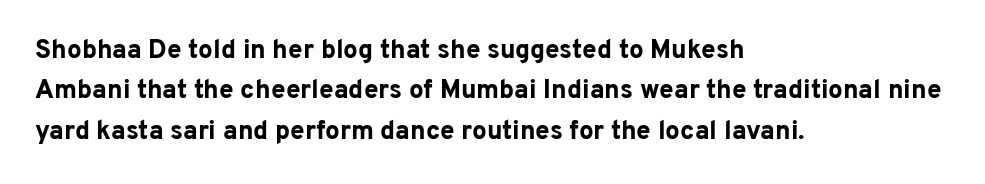
The image shows 26 px bold type, upright; set left-aligned, normal line spacing (1.55x), normal letter spacing, not underlined.
